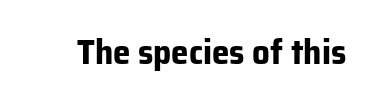
Tall strokes in this sample are plumb rather than angled. Varying glyph widths throughout — classic text-font behaviour. Default kerning and tracking; the words read as compact shapes. Its strokes are broad and dark, the hallmark of bold type. Quick note: underline off.
